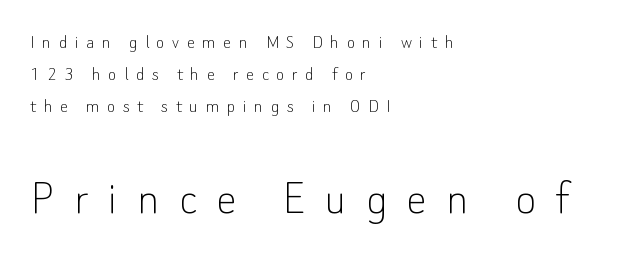
The image shows 51 px thin sans-serif type, upright; set left-aligned, normal line spacing (1.61x), unusually wide letter spacing (+0.38 em), not underlined; the second (bottom) block is 2.55x larger; low stroke contrast and a small x-height.
